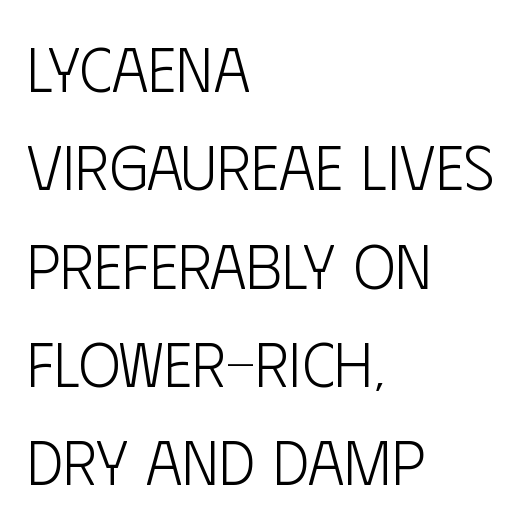
Q: Is the text bold? A: No.
Q: Is the text italic (slanted)? A: No, it is upright.
Q: Is the typeface a serif or a sans-serif typeface? A: Sans-serif.
Q: Is the text underlined? A: No.
Q: How is the paragraph aligned? A: Left-aligned.
Q: Is the spacing between letters normal or unusually wide? A: Normal.
Q: Is the spacing between lines tight, normal or loose? A: Normal.
Q: Width (condensed, normal, or wide)? A: Condensed.
Q: Stroke contrast? A: Low.
Q: x-height? A: Large.
Q: Monospaced? A: No.
